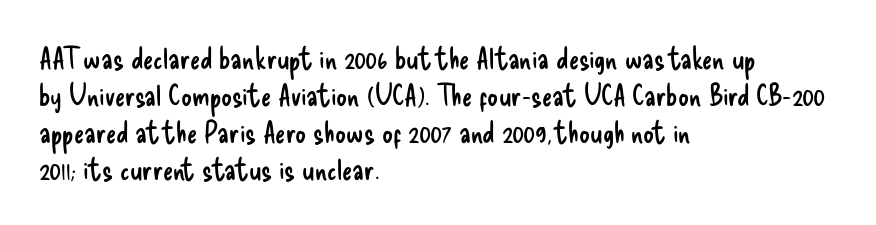
The typesetting does not lean heavy: it is not bold. Vertical strokes here are truly vertical. The strip under each line holds only bare page. Students, note that the glyphs here touch the page at normal intervals.
